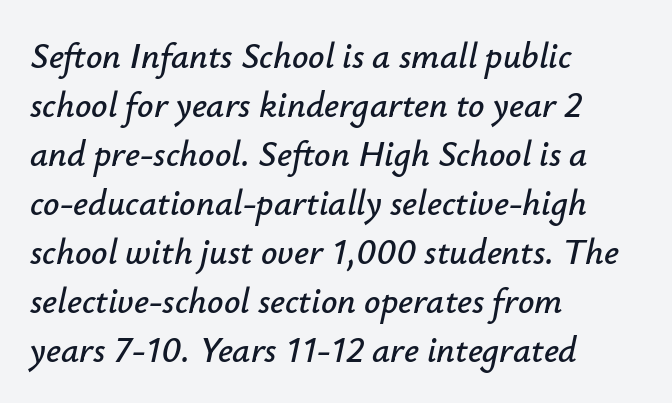
A typesetter would call this proportional, since set widths differ per character. The face used here is rendered with its standard letterfit. The specimen omits any rule beneath the text block's lines. Notice how the passage keeps a crisp vertical edge on the left only. Leading matches the norm, producing a regular column. Characters are canted at an angle relative to the baseline's perpendicular.
